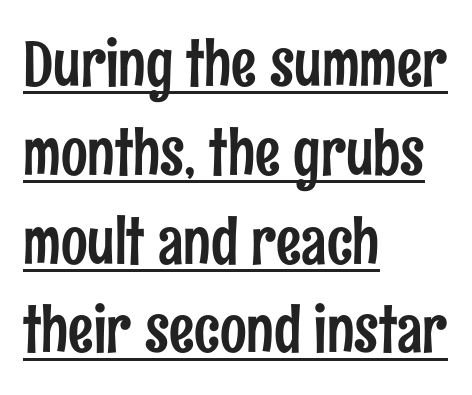
{"serif": "no", "italic": "no", "width": "condensed", "stroke_contrast": "low", "x_height": "medium", "monospaced": "no", "underline": "yes", "align": "left", "line_spacing": "normal", "line_spacing_ratio": 1.41, "letter_spacing": "normal", "letter_spacing_em": 0.0, "glyph_px": 63}
